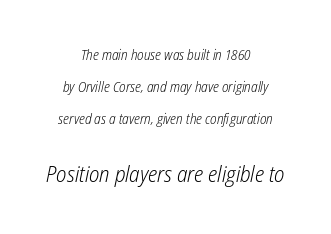
Unbolded letterforms with no extra heft. Rows of type keep a wide berth in the vertical direction. A student would notice the bottom passage is typeset larger than what precedes it. Default kerning and tracking; the words read as compact shapes. Style check: oblique.
